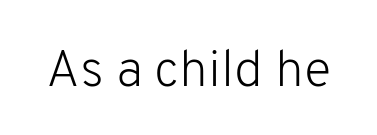
{"serif": "no", "italic": "no", "bold": "no", "weight": "light", "width": "normal", "stroke_contrast": "low", "x_height": "medium", "monospaced": "no", "underline": "no", "letter_spacing": "normal", "letter_spacing_em": 0.0, "glyph_px": 52}
